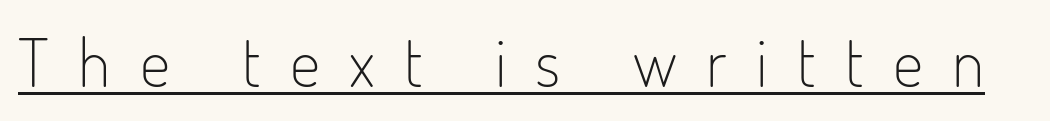
Italic: no, the glyphs are upright roman. The rendering shows plain stroke endings on the letterforms — a sans-serif design. Proportional: the letters do not fall into vertical columns. A continuous stroke trails under the words, as in a hyperlink. Letter spacing: wide. The weight would be labelled regular, book, light, or lighter still.
